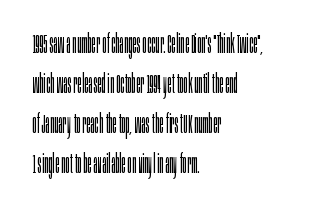
The image shows 26 px text type, upright; set left-aligned, normal line spacing (1.54x), normal letter spacing, not underlined.
